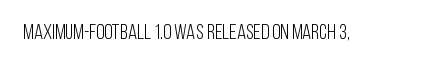
The image shows 21 px text type, upright; set normal letter spacing, not underlined.
